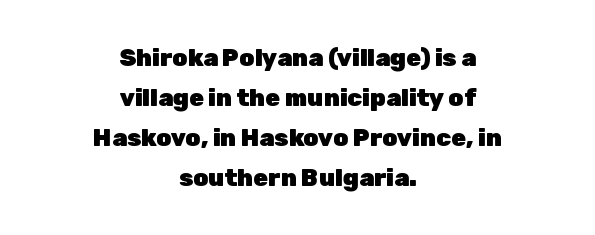
{"italic": "no", "bold": "yes", "underline": "no", "align": "center", "line_spacing": "normal", "line_spacing_ratio": 1.66, "letter_spacing": "normal", "letter_spacing_em": 0.0, "glyph_px": 24}
